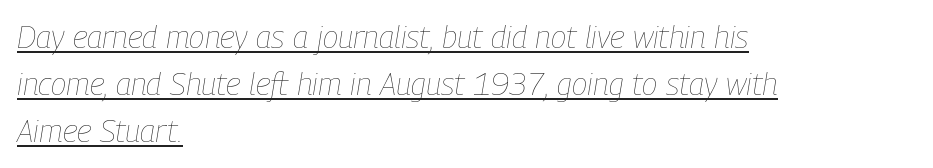
Each word holds together tightly as a unit, with standard inter-letter gaps. Typeset ragged right — the left edge is the straight one. Bold? No — there's no thickening of the strokes. Rendered with sloped, italic letterforms. These lines sit exactly where default settings would place them. You could not count columns in this text — the font is proportionally spaced.
